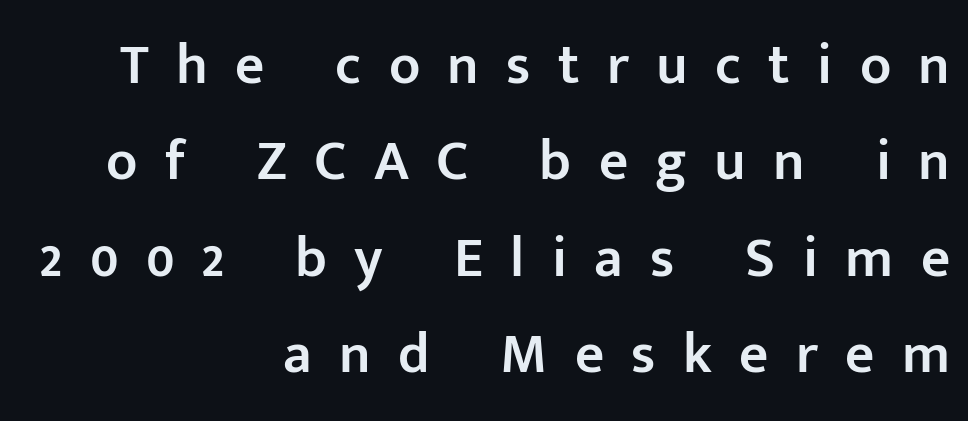
Typographically, this falls in the sans-serif category. Nope, not italic — everything's standing straight. Do the characters align in a grid? No, the font is proportional. Has an underline been added? It has not.
